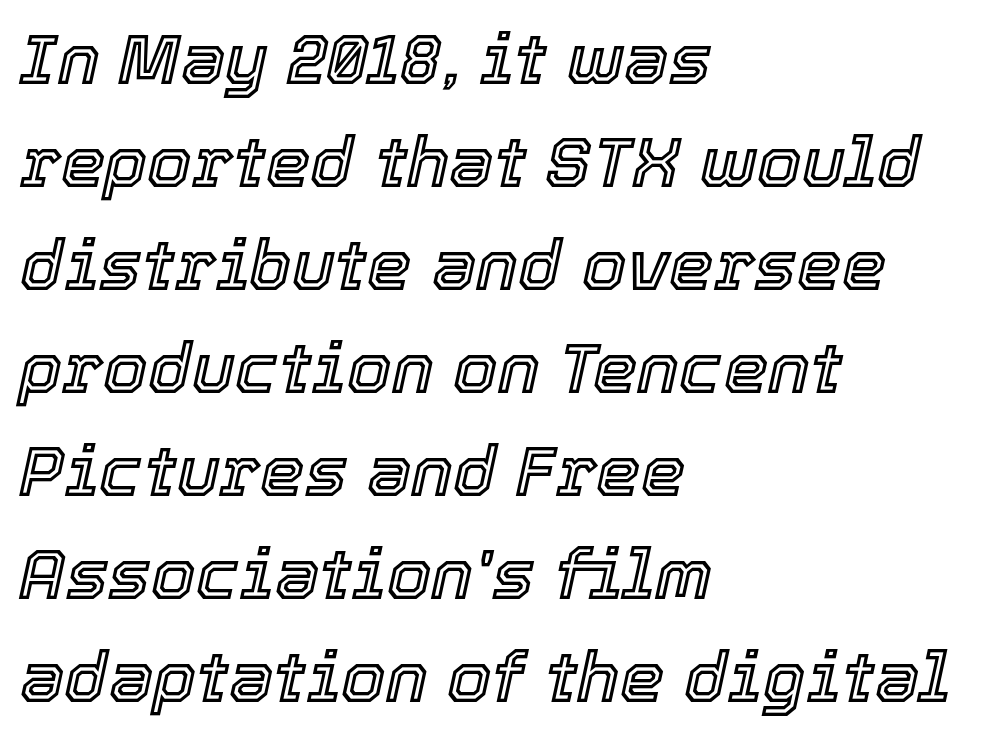
Q: Is the text italic (slanted)? A: Yes, it leans right by about 12 degrees.
Q: Is the text underlined? A: No.
Q: How is the paragraph aligned? A: Left-aligned.
Q: Is the spacing between letters normal or unusually wide? A: Normal.
Q: Is the spacing between lines tight, normal or loose? A: Normal.
Q: Width (condensed, normal, or wide)? A: Normal.
Q: x-height? A: Medium.
Q: Monospaced? A: No.
